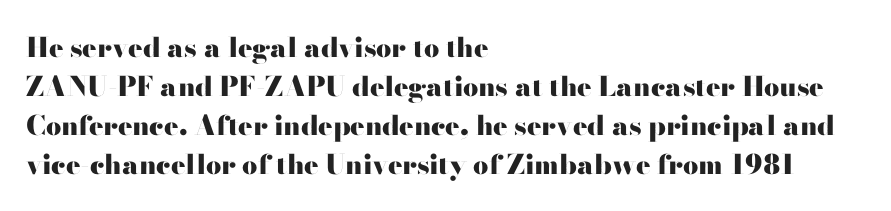
{"italic": "no", "bold": "yes", "underline": "no", "align": "left", "line_spacing": "normal", "line_spacing_ratio": 1.44, "letter_spacing": "normal", "letter_spacing_em": 0.0, "glyph_px": 27}
